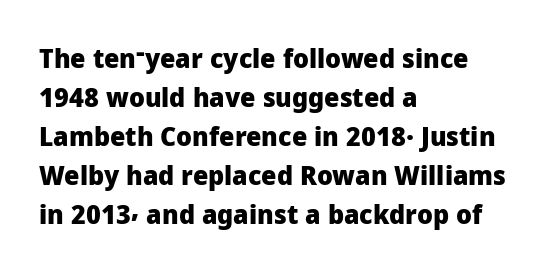
Line starts are locked; line ends wander. On the weight axis this lands at bold, roughly 700. Italic: no, the glyphs are upright roman. Glance below the letters and you will spot only blank space.
